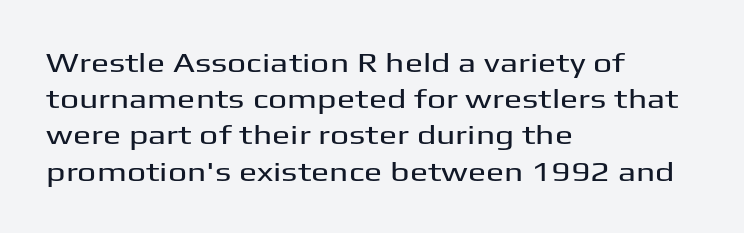
A normal amount of white space separates one row of letters from the next. Rendered with straight, roman letterforms. Rule under the text: the space is simply empty. Glyph-to-glyph distance matches everyday printed text. Horizontal alignment here is leftward, the default for most running prose.
